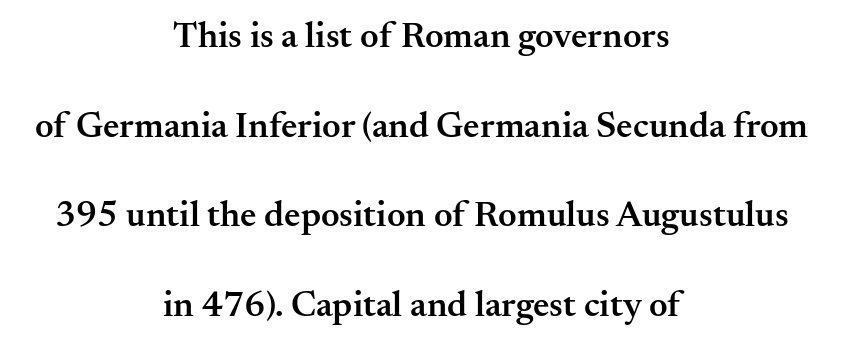
The image shows 36 px semibold serif type, upright; set centered, loose line spacing (2.49x), normal letter spacing, not underlined; medium stroke contrast and a small x-height.
